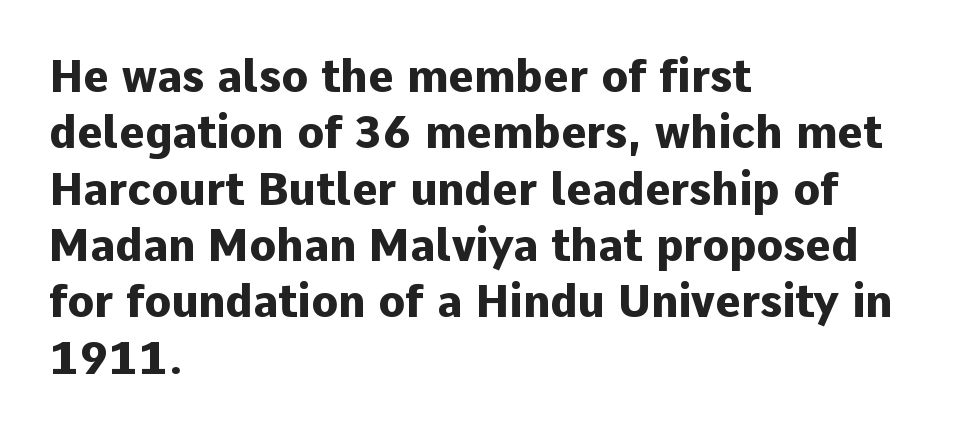
Serif or sans? Sans — the stroke terminals are bare. Typographic density is high because the face is bold. Style check: upright. The passage shown is not underscored anywhere. Left-aligned paragraph, ragged on the right. The rendering uses natural spacing where letterforms have individual widths.
